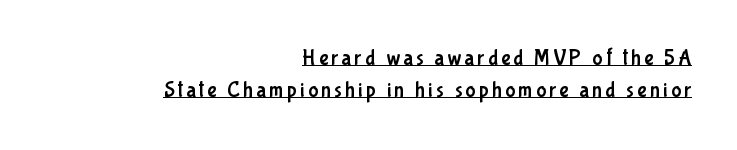
Notice how descenders clear the ascenders below comfortably — that's standard leading. The typography opts for an upright posture over an oblique one. These lines stack with their right ends in a neat column. You can see a thin bar hugging the bottom of the glyphs.
